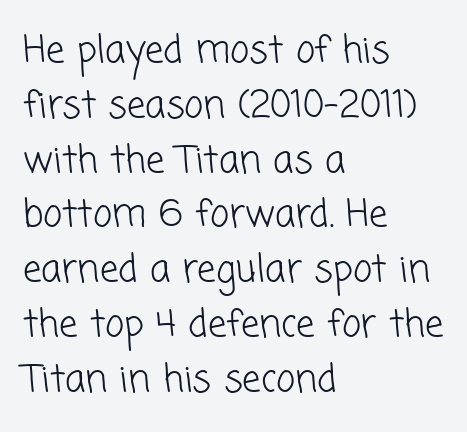
Letter spacing: default. The setting favours the left margin, as ordinary paragraphs usually do. Nothing heavy about these letters — not bold at all. This sample uses a sans-serif face. Each letter keeps its own natural width here, so spacing adapts to shape.
